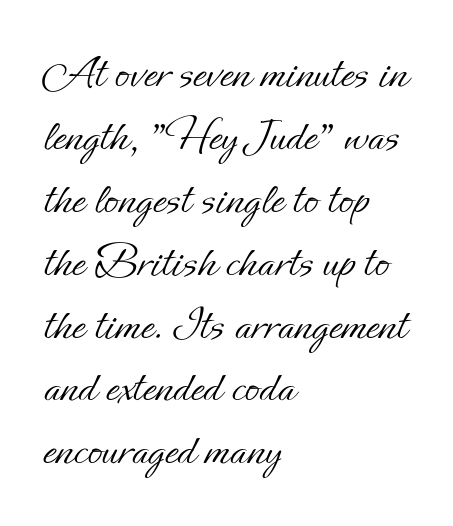
The image shows 48 px light type; set left-aligned, normal line spacing (1.31x), normal letter spacing, not underlined; low stroke contrast and a small x-height.
